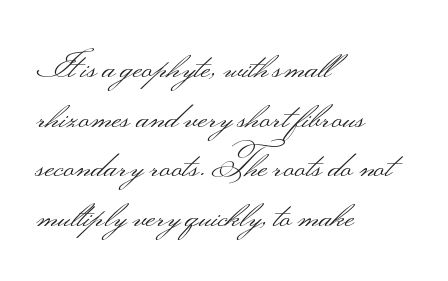
The image shows 37 px light, wide sans-serif type; set left-aligned, normal line spacing (1.34x), normal letter spacing, not underlined; medium stroke contrast.
